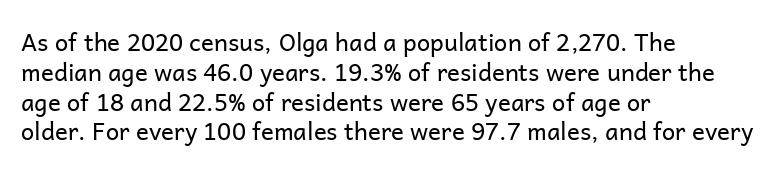
The image shows 24 px text type, upright; set left-aligned, line spacing 1.24x, normal letter spacing, not underlined.
